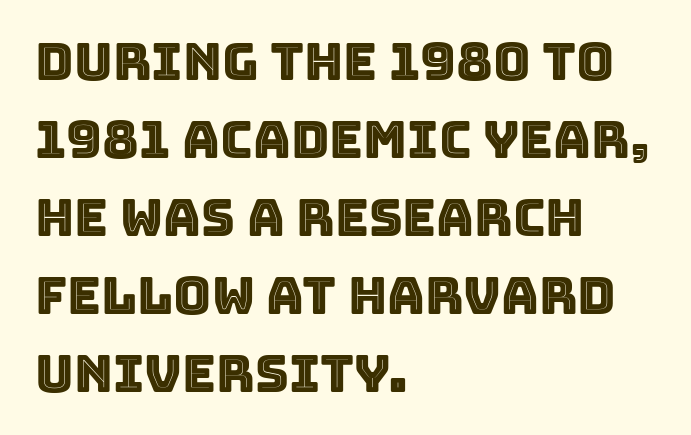
Proportional: the letters do not fall into vertical columns. Baseline-to-baseline distance is the conventional proportion of letter height. In CSS terms this would be text-align: left. Nobody touched the tracking dial on this one.
